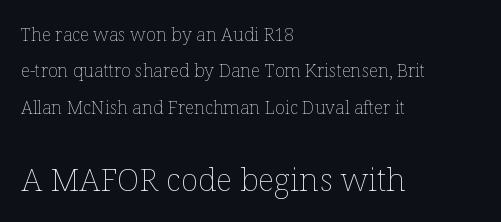
{"italic": "no", "bold": "no", "weight": "thin", "width": "normal", "stroke_contrast": "low", "x_height": "medium", "monospaced": "no", "underline": "no", "align": "left", "line_spacing": "loose", "line_spacing_ratio": 2.02, "letter_spacing": "normal", "letter_spacing_em": 0.0, "larger_block": "second", "size_ratio": 1.78, "glyph_px": 32}
